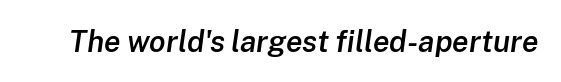
{"italic": "yes", "lean": "right", "slant_degrees": 8, "bold": "semi", "weight": "semibold", "width": "normal", "stroke_contrast": "low", "x_height": "medium", "monospaced": "no", "underline": "no", "letter_spacing": "normal", "letter_spacing_em": 0.0, "glyph_px": 30}
